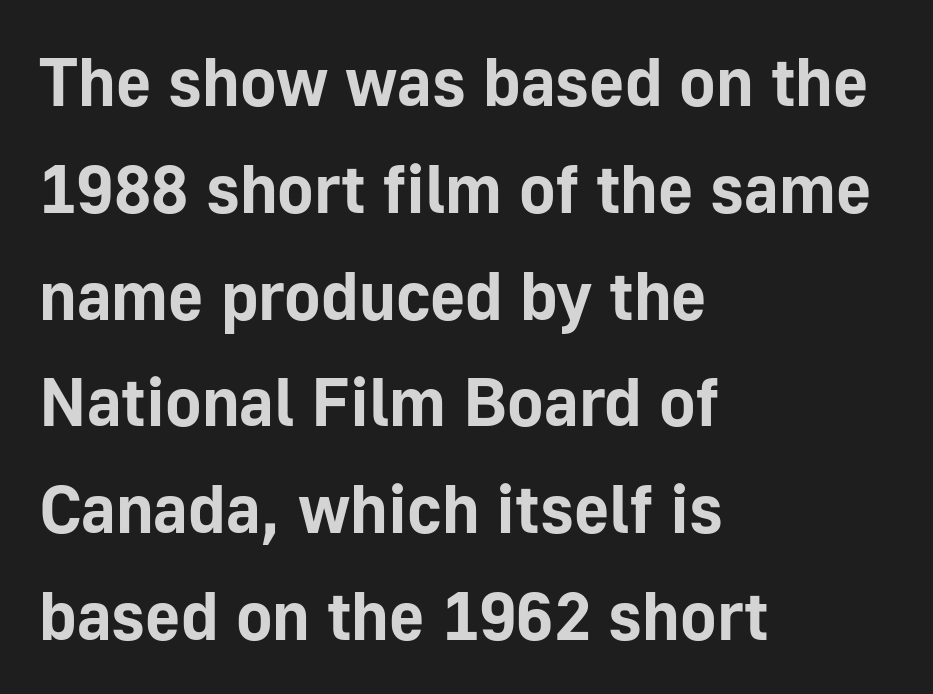
Posture: straight, roman, zero tilt. The font family rendered here belongs to the sans-serif group. The letters sit at their default tracking, neither squeezed nor spread. The words here are not underlined. The lines in this sample share a left origin and differ only in where they stop. The passage shown is typed in a proportional face where columns would drift.
